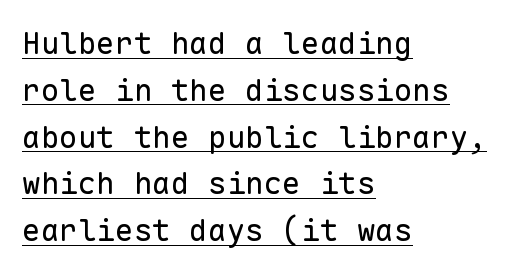
{"serif": "no", "italic": "no", "bold": "no", "weight": "regular", "width": "normal", "stroke_contrast": "low", "x_height": "medium", "monospaced": "yes", "underline": "yes", "align": "left", "line_spacing": "normal", "line_spacing_ratio": 1.51, "letter_spacing": "normal", "letter_spacing_em": 0.0, "glyph_px": 31}
